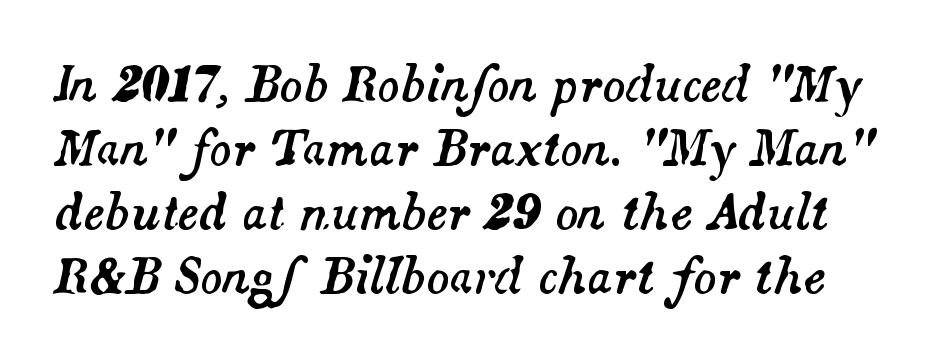
The image shows 47 px text type, italic (leaning right); set normal line spacing (1.36x), normal letter spacing, not underlined; medium stroke contrast and a small x-height.
